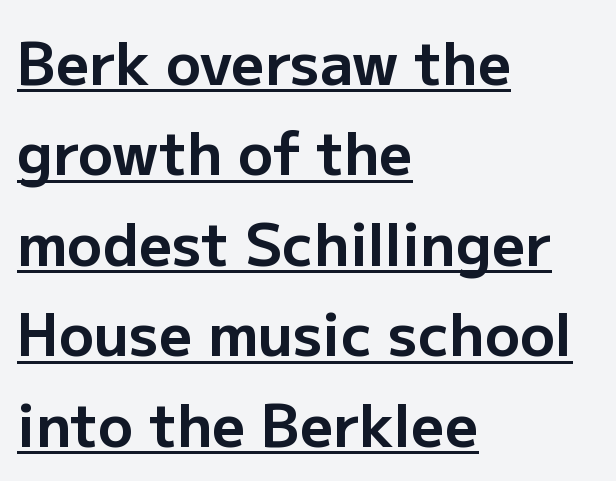
Like a heading marked for emphasis, these lines bear an underscore. The designer went with a sans here, leaving each stem footless. The paragraph has a hard left edge and a soft right edge. Upright lettering throughout. What stands out about the letter spacing? Nothing — it is the standard amount.
